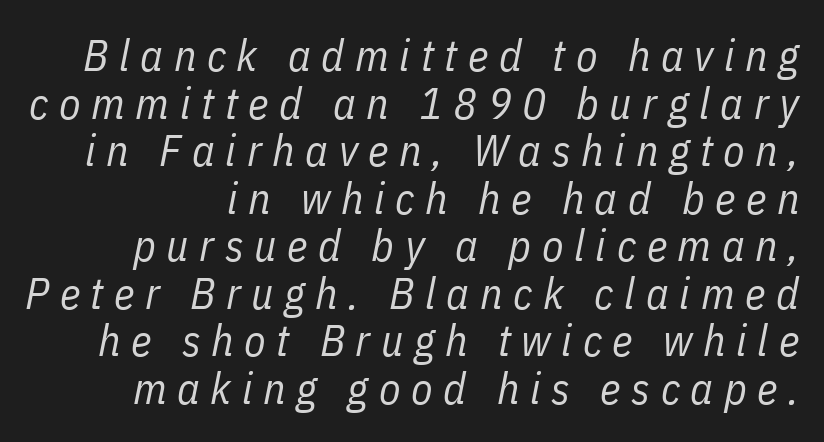
Q: Is the text bold? A: No.
Q: Is the text italic (slanted)? A: Yes, it leans right by about 11 degrees.
Q: Is the text underlined? A: No.
Q: Is the spacing between letters normal or unusually wide? A: Unusually wide.
Q: Is the spacing between lines tight, normal or loose? A: Tight.
Q: Width (condensed, normal, or wide)? A: Condensed.
Q: Stroke contrast? A: Low.
Q: x-height? A: Medium.
Q: Monospaced? A: No.
